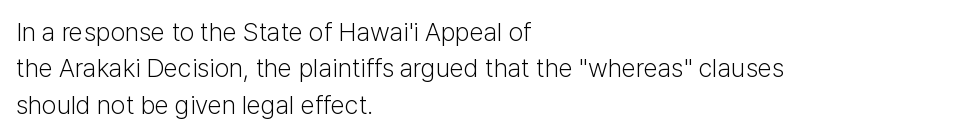
{"italic": "no", "bold": "no", "underline": "no", "align": "left", "line_spacing": "normal", "line_spacing_ratio": 1.4, "letter_spacing": "normal", "letter_spacing_em": 0.0, "glyph_px": 26}
